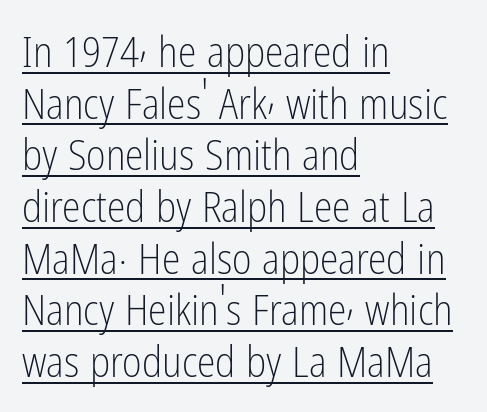
The image shows 42 px light, condensed sans-serif type, upright; set left-aligned, line spacing 1.23x, normal letter spacing, underlined; low stroke contrast and a medium x-height.
